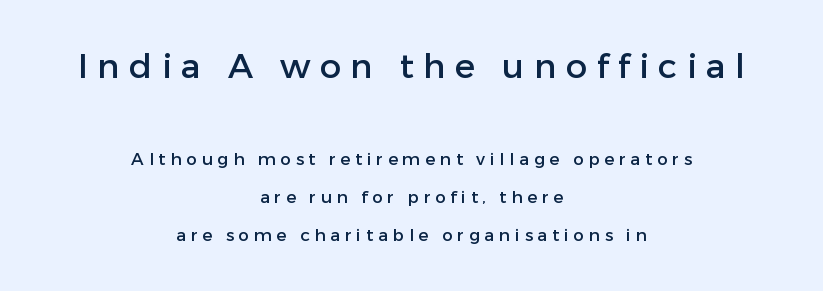
The image shows 34 px sans-serif type, upright; set centered, loose line spacing (2.23x), unusually wide letter spacing (+0.28 em), not underlined; the first (top) block is 2.0x larger; low stroke contrast and a medium x-height.
